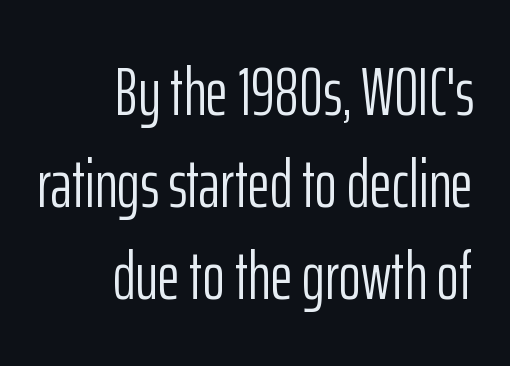
The passage shown is not underscored anywhere. This rendering uses right alignment, leaving the left contour irregular. The passage shown is typeset with a sans-serif family. The strokes are not fattened; the text isn't bold. Is this a fixed-width face? No — the glyphs have proportional, varying widths. What's the leading like? Ordinary, nothing unusual.
